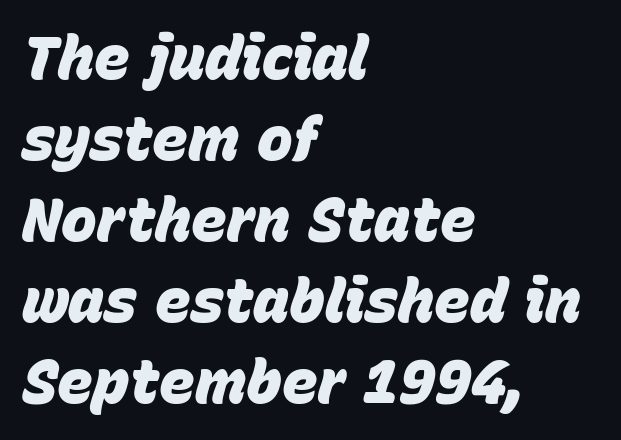
The face used here has the dense, thick strokes of a bold. Note the varied advance widths — an 'i' is clearly narrower than an 'm'. No extra tracking has been applied to these lines. These lines sit exactly where default settings would place them. The axis of the letterforms is tilted away from vertical.
